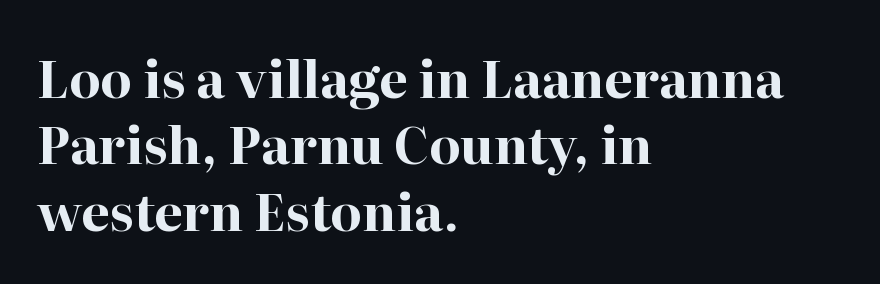
The image shows 51 px bold serif type, upright; set left-aligned, normal line spacing (1.3x), normal letter spacing, not underlined; high stroke contrast and a medium x-height.
